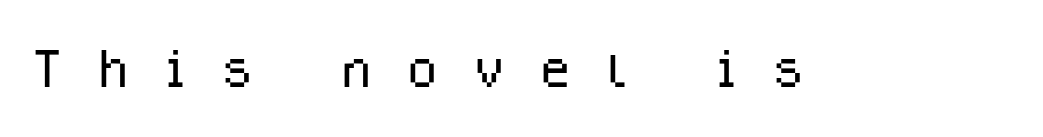
{"serif": "no", "italic": "no", "bold": "no", "weight": "light", "width": "normal", "stroke_contrast": "low", "x_height": "medium", "monospaced": "no", "underline": "no", "letter_spacing": "wide", "letter_spacing_em": 0.46, "glyph_px": 74}
